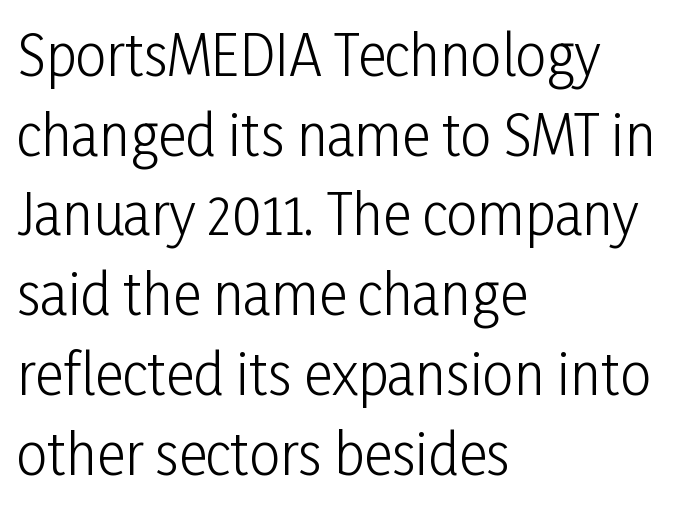
Leading: standard. Character widths vary here, with narrow letters taking less room than wide ones. The area under the type is left untouched. Tracking value appears to be zero — textbook default spacing.
